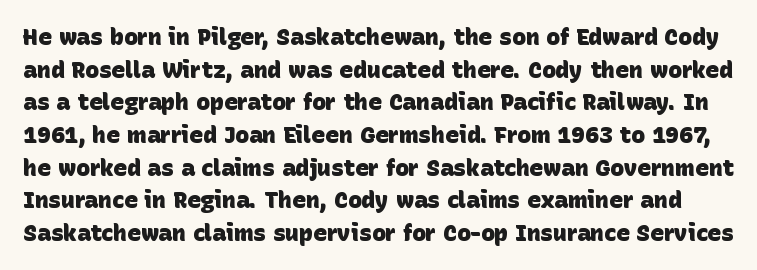
Q: Is the text bold? A: Yes.
Q: Is the text underlined? A: No.
Q: Is the spacing between letters normal or unusually wide? A: Normal.
Q: Is the spacing between lines tight, normal or loose? A: Normal.
